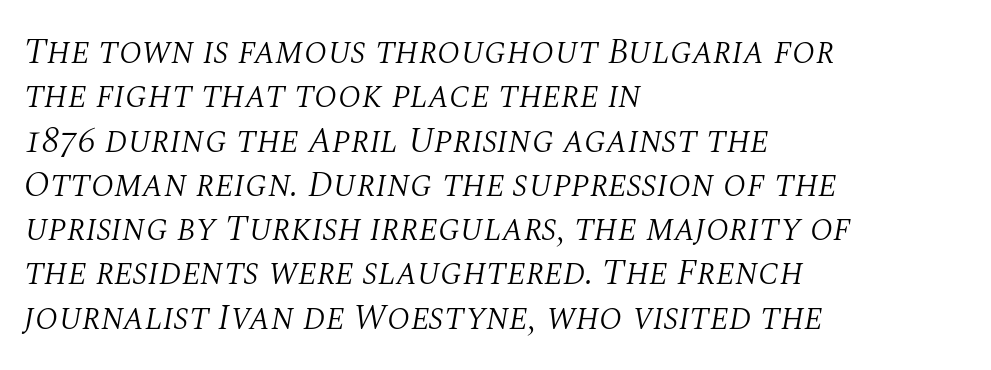
The whole block is typeset with a tilt. The strip under each line holds only bare page. Does extra space separate the letters? No, they use regular spacing. The compositor pushed each line to the left boundary. Heft: none added — not bold.
